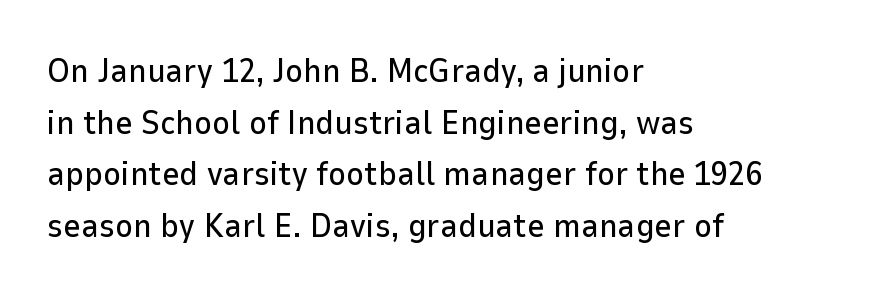
Q: Is the text italic (slanted)? A: No, it is upright.
Q: Is the typeface a serif or a sans-serif typeface? A: Sans-serif.
Q: Is the text underlined? A: No.
Q: How is the paragraph aligned? A: Left-aligned.
Q: Is the spacing between letters normal or unusually wide? A: Normal.
Q: Is the spacing between lines tight, normal or loose? A: Normal.
Q: Width (condensed, normal, or wide)? A: Normal.
Q: Stroke contrast? A: Low.
Q: x-height? A: Medium.
Q: Monospaced? A: No.
